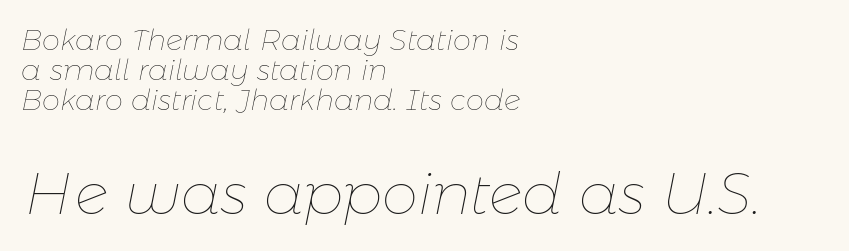
Q: Is the text bold? A: No.
Q: Is the text italic (slanted)? A: Yes, it leans right by about 11 degrees.
Q: Is the text underlined? A: No.
Q: How is the paragraph aligned? A: Left-aligned.
Q: Is the spacing between letters normal or unusually wide? A: Normal.
Q: Is the spacing between lines tight, normal or loose? A: Tight.
Q: Which block of text is set in a larger size, the first (top) or the second (bottom)? A: The second (bottom) one.
Q: Width (condensed, normal, or wide)? A: Normal.
Q: Stroke contrast? A: Low.
Q: x-height? A: Medium.
Q: Monospaced? A: No.
